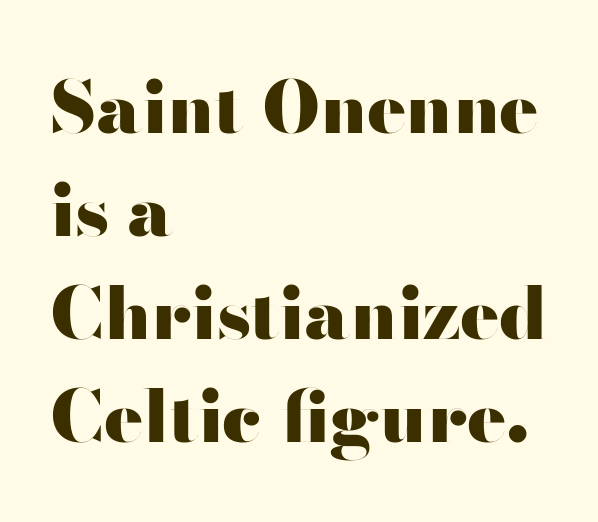
The image shows 73 px heavy, wide type, upright; set left-aligned, normal line spacing (1.41x), normal letter spacing, not underlined; high stroke contrast and a small x-height.
